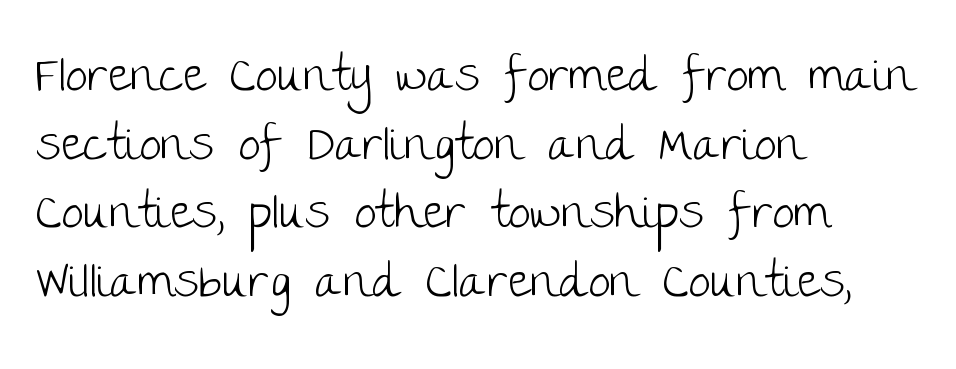
The image shows 49 px light sans-serif type, upright; set left-aligned, normal line spacing (1.4x), normal letter spacing, not underlined; low stroke contrast and a large x-height.
